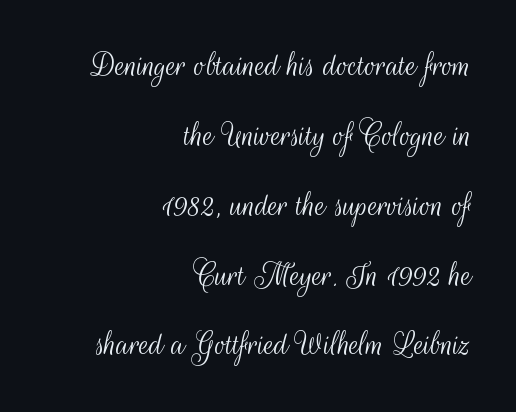
{"serif": "no", "bold": "no", "weight": "light", "width": "condensed", "stroke_contrast": "medium", "x_height": "small", "monospaced": "no", "underline": "no", "align": "right", "line_spacing": "loose", "line_spacing_ratio": 1.94, "letter_spacing": "normal", "letter_spacing_em": 0.0, "glyph_px": 36}
